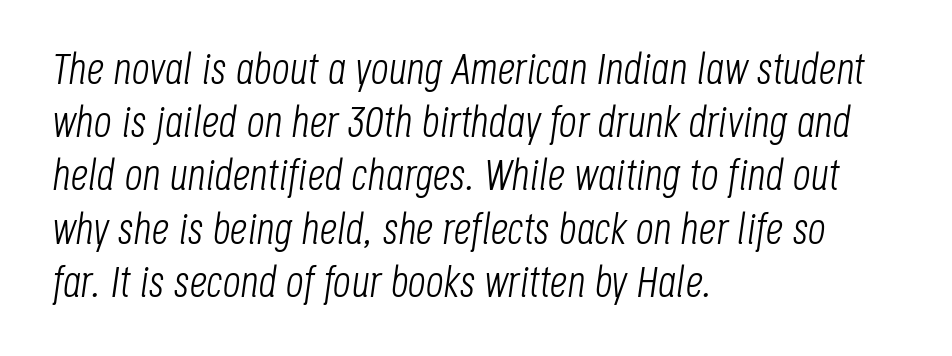
The image shows 44 px light, condensed type, italic (leaning right); set left-aligned, line spacing 1.21x, normal letter spacing, not underlined; low stroke contrast and a large x-height.
